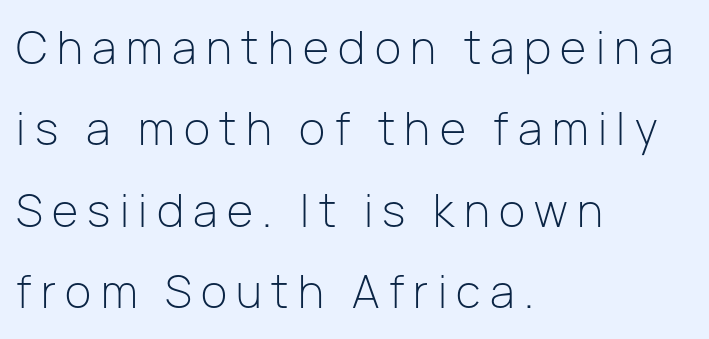
{"serif": "no", "italic": "no", "bold": "no", "weight": "light", "width": "normal", "stroke_contrast": "low", "x_height": "medium", "monospaced": "no", "underline": "no", "align": "left", "line_spacing_ratio": 1.81, "letter_spacing": "wide", "letter_spacing_em": 0.21, "glyph_px": 45}
